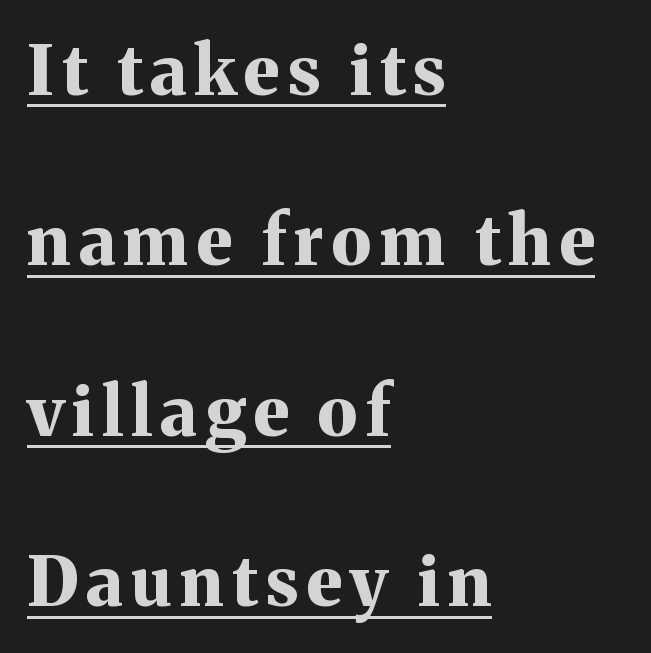
The image shows 69 px bold serif type, upright; set left-aligned, loose line spacing (2.47x), underlined; medium stroke contrast and a medium x-height.
